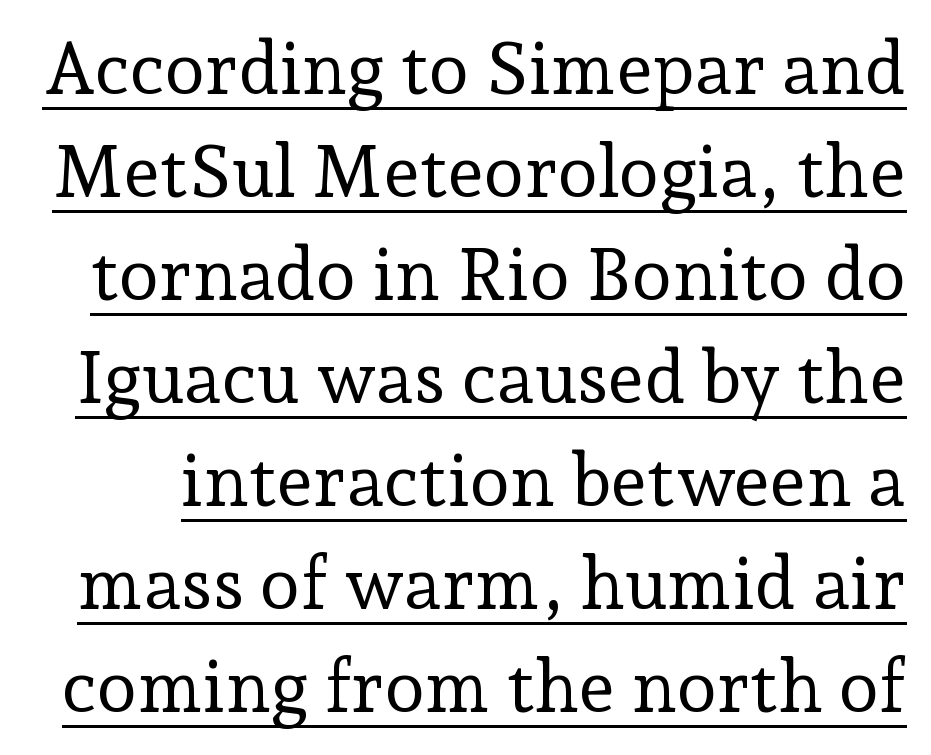
Q: Is the text bold? A: No.
Q: Is the text italic (slanted)? A: No, it is upright.
Q: Is the typeface a serif or a sans-serif typeface? A: Serif.
Q: Is the text underlined? A: Yes.
Q: Is the spacing between letters normal or unusually wide? A: Normal.
Q: Is the spacing between lines tight, normal or loose? A: Normal.
Q: Width (condensed, normal, or wide)? A: Normal.
Q: Stroke contrast? A: Low.
Q: x-height? A: Medium.
Q: Monospaced? A: No.
